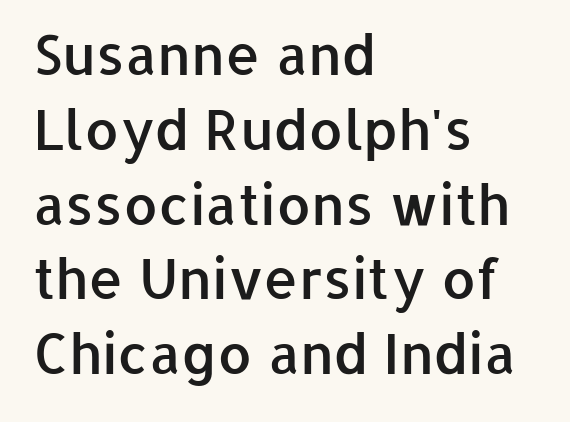
Q: Is the text bold? A: Semi-bold.
Q: Is the text italic (slanted)? A: No, it is upright.
Q: Is the typeface a serif or a sans-serif typeface? A: Sans-serif.
Q: Is the text underlined? A: No.
Q: How is the paragraph aligned? A: Left-aligned.
Q: Is the spacing between letters normal or unusually wide? A: Normal.
Q: Is the spacing between lines tight, normal or loose? A: Normal.
Q: Width (condensed, normal, or wide)? A: Normal.
Q: Stroke contrast? A: Low.
Q: x-height? A: Medium.
Q: Monospaced? A: No.
